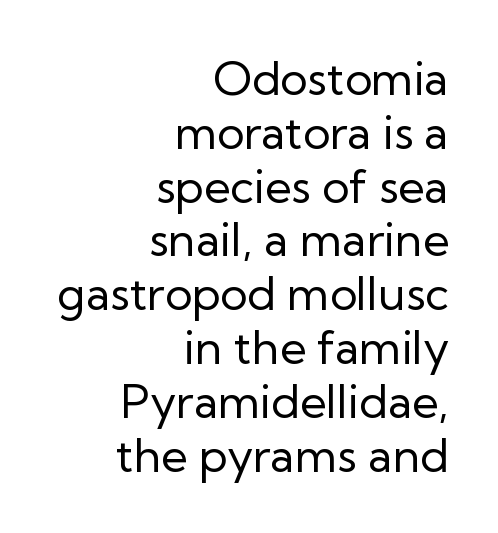
The image shows 46 px regular-weight sans-serif type, upright; set right-aligned, line spacing 1.17x, normal letter spacing, not underlined; low stroke contrast and a medium x-height.
